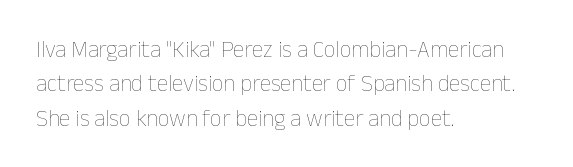
{"italic": "no", "bold": "no", "underline": "no", "align": "left", "line_spacing": "normal", "line_spacing_ratio": 1.49, "letter_spacing": "normal", "letter_spacing_em": 0.0, "glyph_px": 23}
